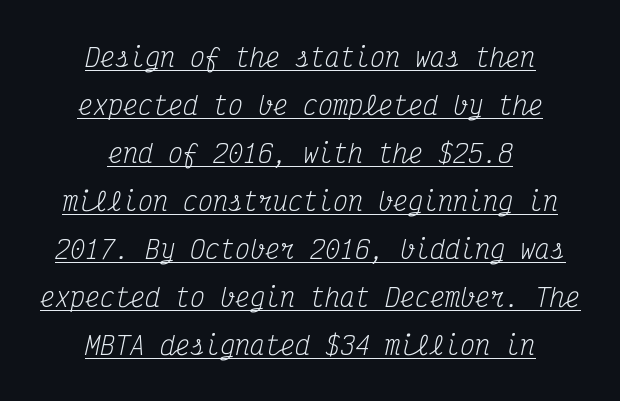
Inter-character spacing is left at the font's built-in metrics. The leading is generous, giving the passage an open texture. Is the block centered? Yes — each line is placed symmetrically about the middle. Stroke thickness stays within the range of a standard reading face or lighter. Looking at the ascenders, they clearly lean. The rendering uses the underline text-decoration.
